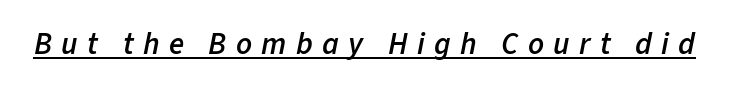
Tracking here is generous; glyphs stand well apart from one another. Summary of weight: moderately heavy, a semibold. A typesetter would call this proportional, since set widths differ per character. Tall strokes in this sample are angled rather than plumb.
